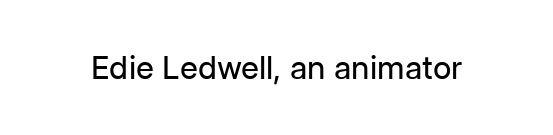
{"serif": "no", "italic": "no", "bold": "no", "weight": "regular", "width": "normal", "stroke_contrast": "low", "x_height": "medium", "monospaced": "no", "underline": "no", "letter_spacing": "normal", "letter_spacing_em": 0.0, "glyph_px": 32}
